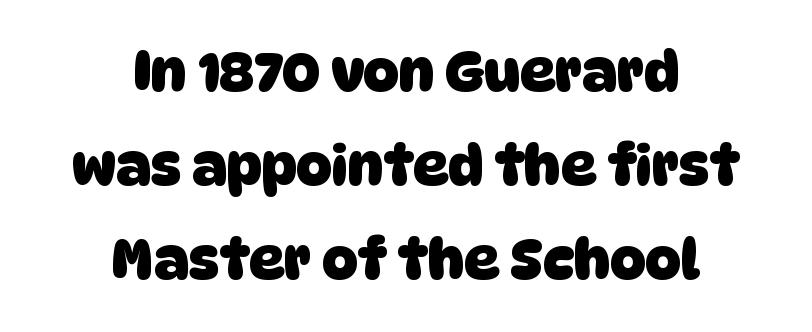
The image shows 55 px heavy sans-serif type; set centered, line spacing 1.71x, normal letter spacing, not underlined; low stroke contrast and a large x-height.
